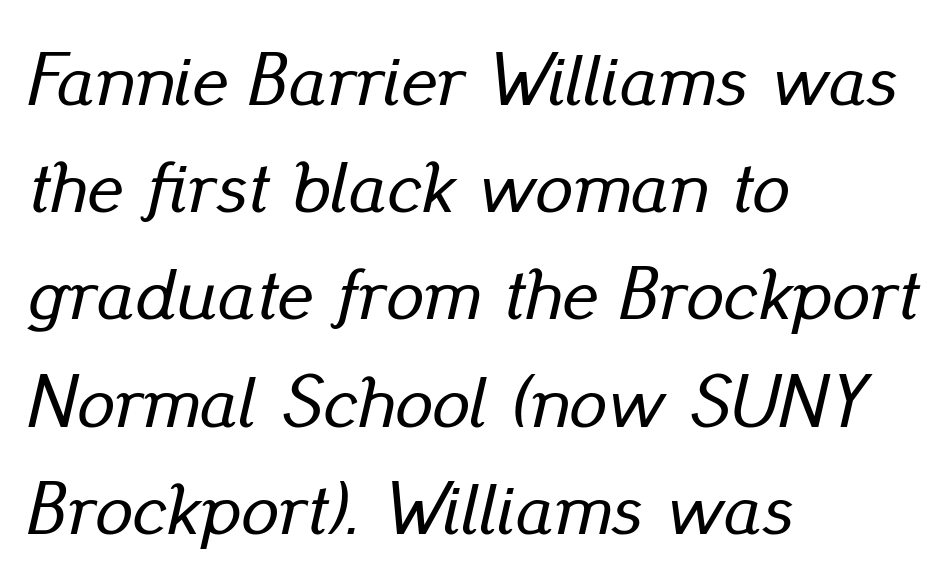
{"italic": "yes", "lean": "right", "slant_degrees": 13, "width": "normal", "stroke_contrast": "low", "x_height": "small", "monospaced": "no", "underline": "no", "align": "left", "line_spacing": "normal", "line_spacing_ratio": 1.43, "letter_spacing": "normal", "letter_spacing_em": 0.0, "glyph_px": 75}
